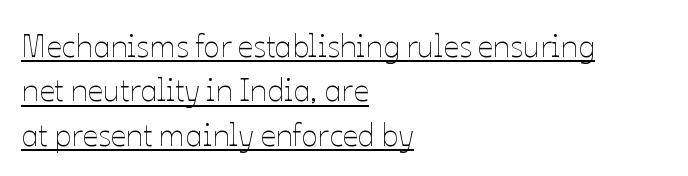
The image shows 31 px thin type, upright; set left-aligned, normal line spacing (1.43x), normal letter spacing, underlined; low stroke contrast and a medium x-height.
